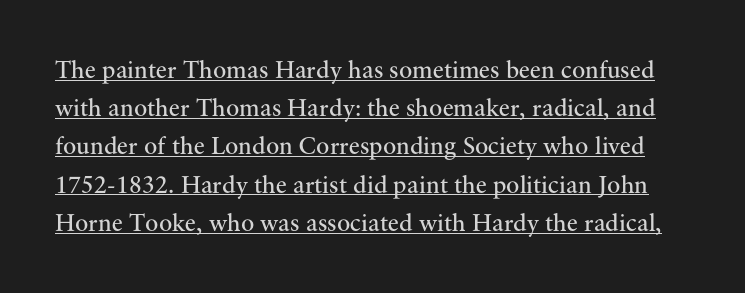
The space between consecutive lines is moderate. Is the letter spacing exaggerated? No — it looks like the ordinary default. This sample carries an underscore along the baseline area. The letters stand upright; this is a roman face. Weight: in the light-to-regular range.
